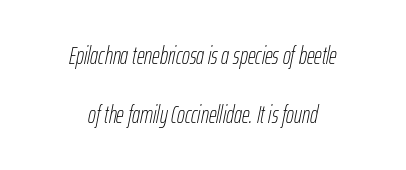
The letterforms sit at book weight or below. Leading: increased. Is the block centered? Yes — each line is placed symmetrically about the middle. The words here are not underlined. What stands out about the letter spacing? Nothing — it is the standard amount. These lines were composed using italics.
